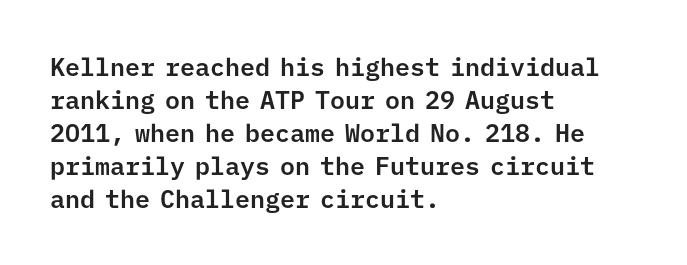
{"italic": "no", "underline": "no", "align": "left", "line_spacing": "normal", "line_spacing_ratio": 1.32, "letter_spacing": "normal", "letter_spacing_em": 0.0, "glyph_px": 25}
